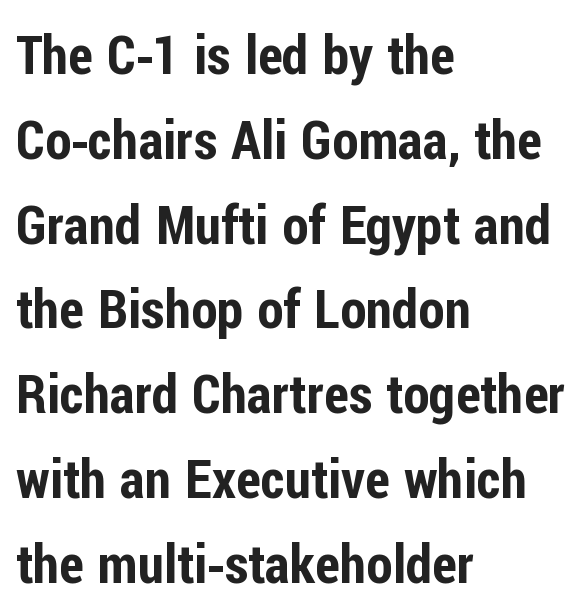
{"serif": "no", "italic": "no", "width": "condensed", "stroke_contrast": "low", "x_height": "medium", "monospaced": "no", "underline": "no", "align": "left", "line_spacing": "normal", "line_spacing_ratio": 1.57, "letter_spacing": "normal", "letter_spacing_em": 0.0, "glyph_px": 54}
